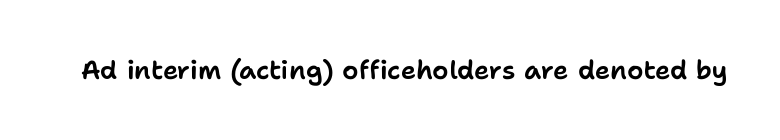
Is there any slant? The stems are plumb. Descenders are the only things crossing below the line. The line texture is even and compact thanks to regular tracking.
